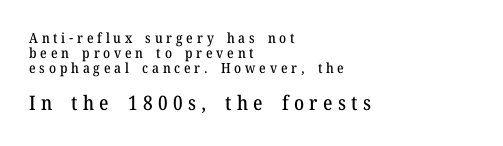
The typesetter chose a ragged-right arrangement here. Size hierarchy here favors the trailing block over the leading one. Descenders hang freely into open space. Notice how descenders almost collide with the ascenders below — that's tight leading.
